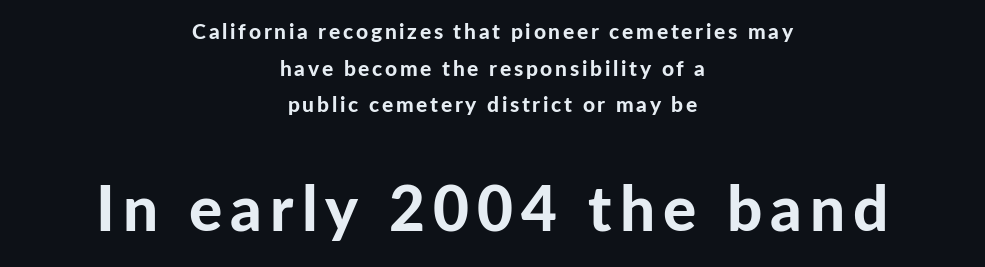
Q: Is the text bold? A: Yes.
Q: Is the text italic (slanted)? A: No, it is upright.
Q: Is the typeface a serif or a sans-serif typeface? A: Sans-serif.
Q: Is the text underlined? A: No.
Q: How is the paragraph aligned? A: Centered.
Q: Which block of text is set in a larger size, the first (top) or the second (bottom)? A: The second (bottom) one.
Q: Width (condensed, normal, or wide)? A: Normal.
Q: Stroke contrast? A: Low.
Q: x-height? A: Medium.
Q: Monospaced? A: No.
